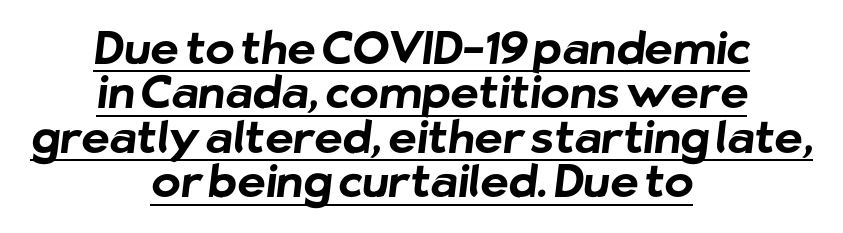
Q: Is the text bold? A: Yes.
Q: Is the typeface a serif or a sans-serif typeface? A: Sans-serif.
Q: Is the text underlined? A: Yes.
Q: How is the paragraph aligned? A: Centered.
Q: Is the spacing between letters normal or unusually wide? A: Normal.
Q: Is the spacing between lines tight, normal or loose? A: Tight.
Q: Width (condensed, normal, or wide)? A: Normal.
Q: Stroke contrast? A: Low.
Q: x-height? A: Medium.
Q: Monospaced? A: No.
